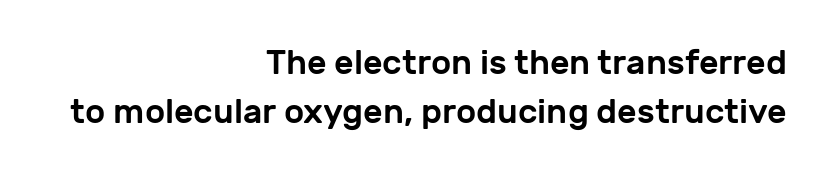
Q: Is the text italic (slanted)? A: No, it is upright.
Q: Is the typeface a serif or a sans-serif typeface? A: Sans-serif.
Q: Is the text underlined? A: No.
Q: How is the paragraph aligned? A: Right-aligned.
Q: Is the spacing between letters normal or unusually wide? A: Normal.
Q: Is the spacing between lines tight, normal or loose? A: Normal.
Q: Width (condensed, normal, or wide)? A: Normal.
Q: Stroke contrast? A: Low.
Q: x-height? A: Medium.
Q: Monospaced? A: No.
